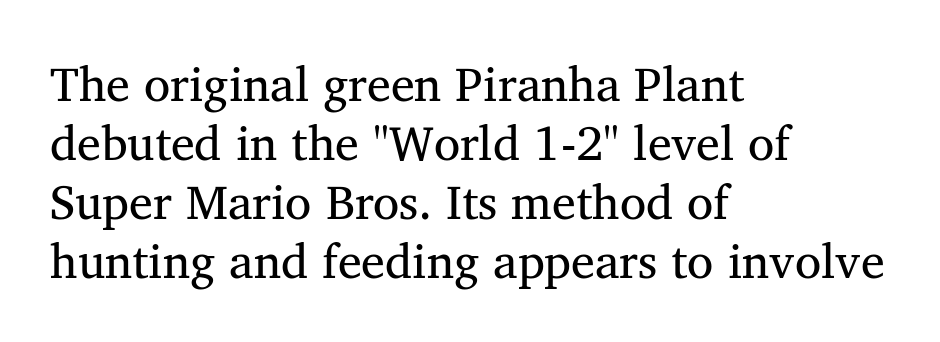
The image shows 48 px regular-weight serif type, upright; set left-aligned, line spacing 1.23x, normal letter spacing, not underlined; medium stroke contrast and a medium x-height.
